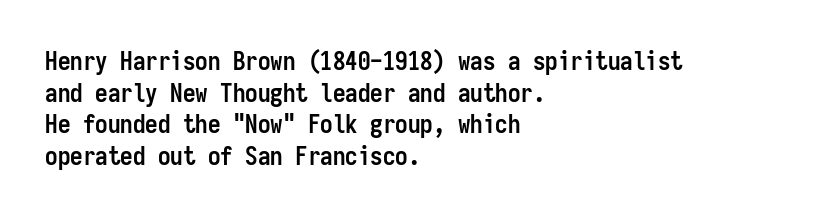
Short and long lines alike share a common starting point at left. The vertical gap from one line to the next is medium. Does the lettering tilt? It doesn't — this is upright. Underline: absent. The tracking reads as untouched default to a designer's eye. Chunky letters — that's bold for sure.
